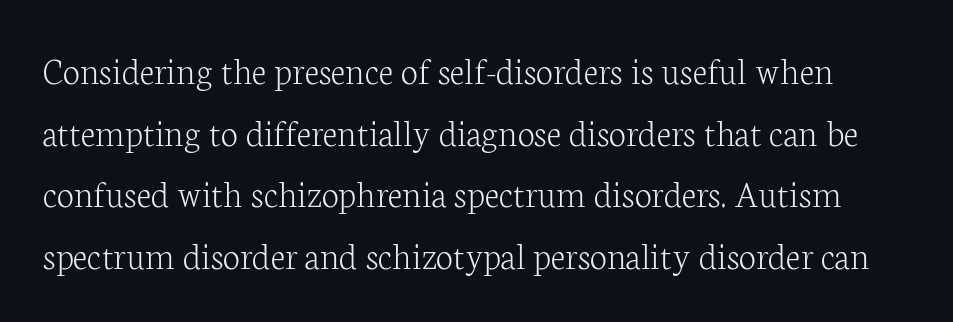
{"serif": "yes", "italic": "no", "bold": "no", "weight": "light", "width": "normal", "stroke_contrast": "low", "x_height": "medium", "monospaced": "no", "underline": "no", "line_spacing": "normal", "line_spacing_ratio": 1.58, "letter_spacing": "normal", "letter_spacing_em": 0.0, "glyph_px": 39}
